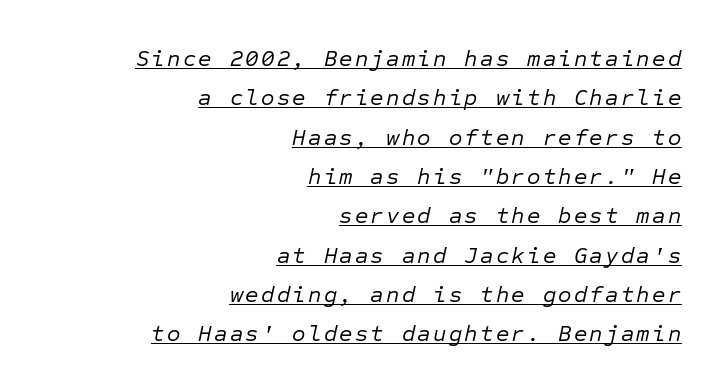
The image shows 23 px text type, italic (leaning right); set right-aligned, line spacing 1.71x, underlined.
